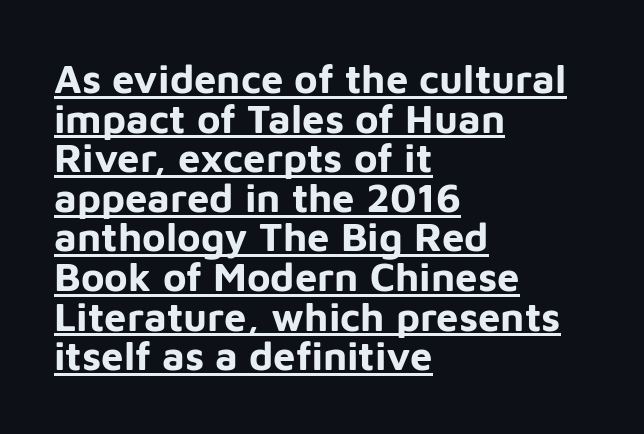
{"serif": "no", "italic": "no", "bold": "yes", "weight": "bold", "width": "normal", "stroke_contrast": "low", "x_height": "medium", "monospaced": "no", "underline": "yes", "align": "left", "line_spacing": "tight", "line_spacing_ratio": 0.99, "letter_spacing": "normal", "letter_spacing_em": 0.0, "glyph_px": 40}
